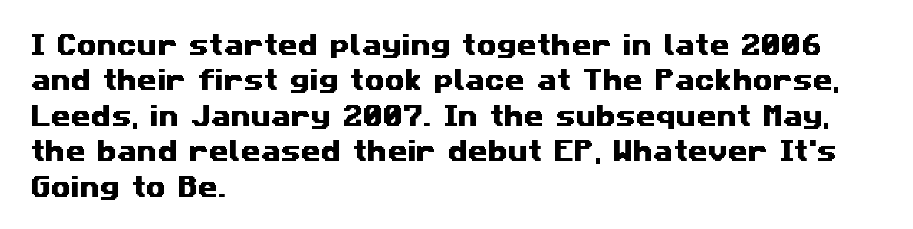
The image shows 23 px text type; set left-aligned, normal line spacing (1.54x), normal letter spacing, not underlined.
